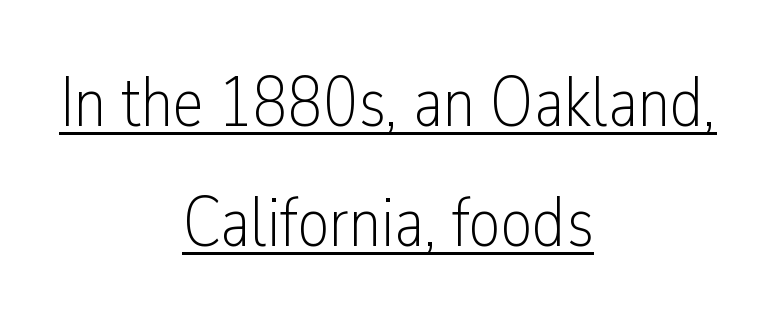
{"serif": "no", "italic": "no", "bold": "no", "weight": "light", "width": "condensed", "stroke_contrast": "low", "x_height": "medium", "monospaced": "no", "underline": "yes", "align": "center", "line_spacing_ratio": 1.71, "letter_spacing": "normal", "letter_spacing_em": 0.0, "glyph_px": 70}
